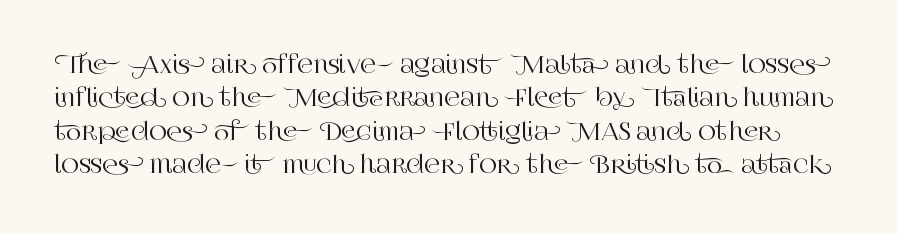
Look at the tracking — it's just the regular setting, nothing added. A roman cut, with each character standing at attention. The rows are spaced the way most documents space them. Underlining? Definitely not there.
